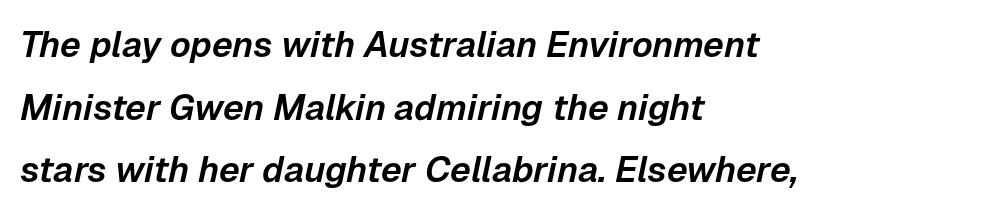
Q: Is the text italic (slanted)? A: Yes, it leans right by about 12 degrees.
Q: Is the text underlined? A: No.
Q: How is the paragraph aligned? A: Left-aligned.
Q: Is the spacing between letters normal or unusually wide? A: Normal.
Q: Width (condensed, normal, or wide)? A: Normal.
Q: Stroke contrast? A: Low.
Q: x-height? A: Medium.
Q: Monospaced? A: No.
